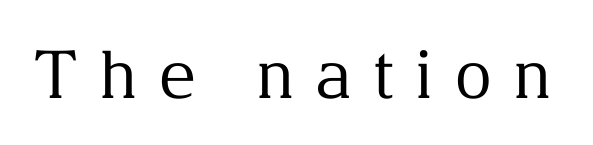
The image shows 66 px regular-weight serif type, upright; set unusually wide letter spacing (+0.31 em), not underlined; medium stroke contrast and a medium x-height.
